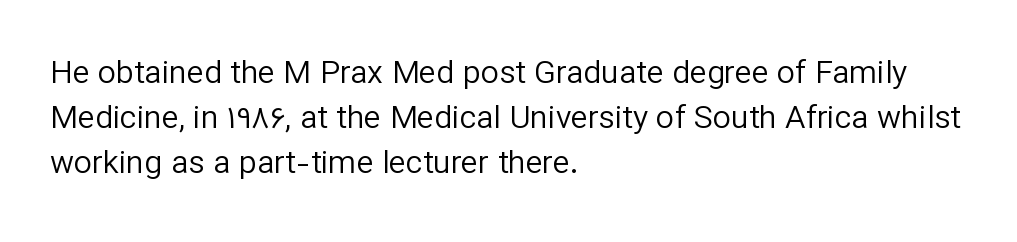
The image shows 32 px regular-weight sans-serif type, upright; set left-aligned, normal line spacing (1.41x), normal letter spacing, not underlined; low stroke contrast and a medium x-height.
